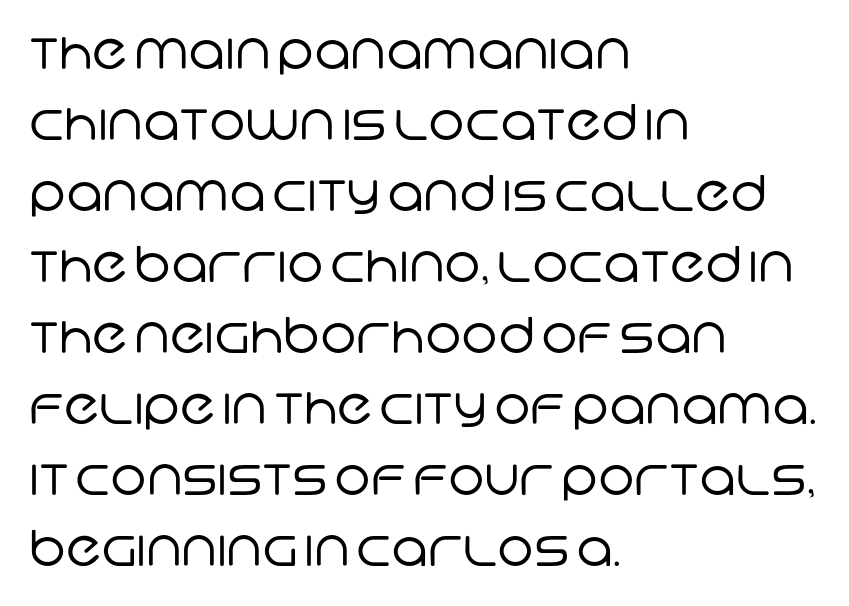
{"serif": "no", "bold": "no", "weight": "regular", "width": "normal", "stroke_contrast": "low", "x_height": "large", "monospaced": "no", "underline": "no", "align": "left", "line_spacing": "normal", "line_spacing_ratio": 1.45, "letter_spacing": "normal", "letter_spacing_em": 0.0, "glyph_px": 49}
